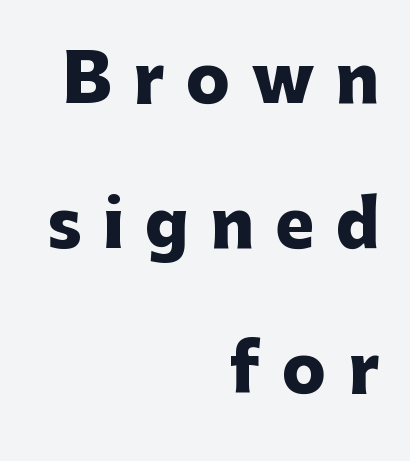
The image shows 65 px heavy sans-serif type, upright; set right-aligned, loose line spacing (2.23x), unusually wide letter spacing (+0.33 em), not underlined; low stroke contrast and a medium x-height.
